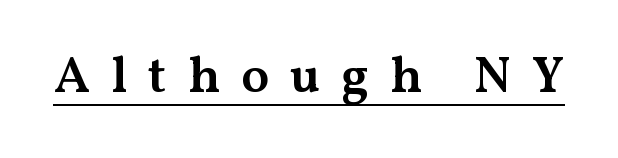
{"serif": "yes", "italic": "no", "bold": "semi", "weight": "semibold", "width": "wide", "stroke_contrast": "medium", "x_height": "medium", "monospaced": "no", "underline": "yes", "letter_spacing": "wide", "letter_spacing_em": 0.41, "glyph_px": 51}
